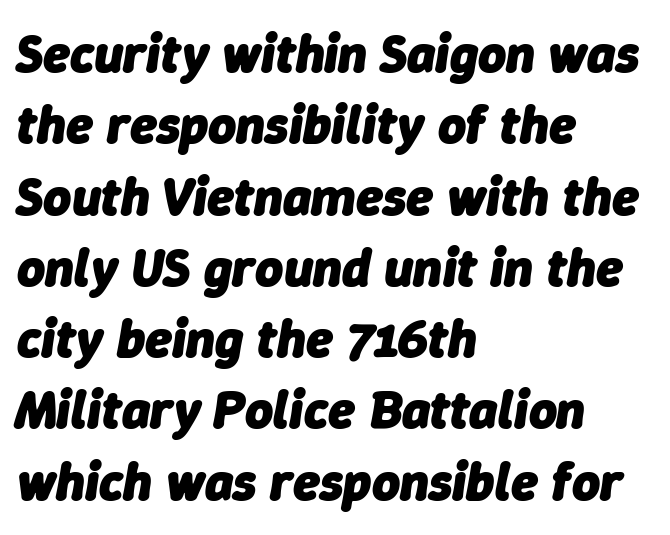
Q: Is the text bold? A: Yes.
Q: Is the text italic (slanted)? A: Yes, it leans right by about 9 degrees.
Q: Is the text underlined? A: No.
Q: How is the paragraph aligned? A: Left-aligned.
Q: Is the spacing between letters normal or unusually wide? A: Normal.
Q: Is the spacing between lines tight, normal or loose? A: Normal.
Q: Width (condensed, normal, or wide)? A: Normal.
Q: Stroke contrast? A: Low.
Q: x-height? A: Medium.
Q: Monospaced? A: No.
